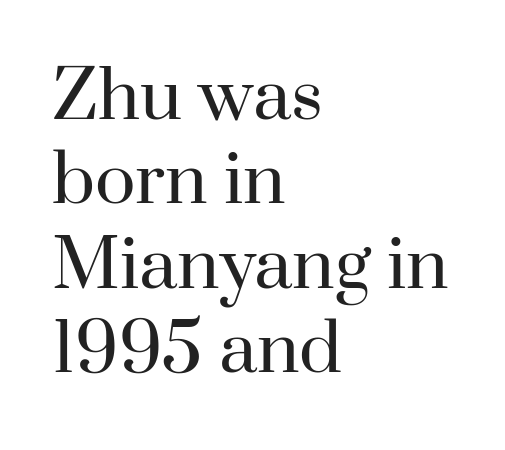
The image shows 67 px regular-weight serif type, upright; set left-aligned, normal line spacing (1.26x), normal letter spacing, not underlined; high stroke contrast and a small x-height.
